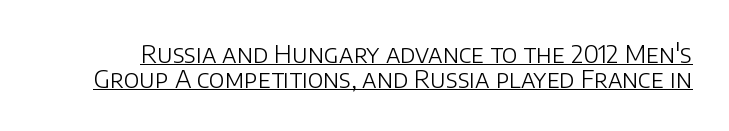
Q: Is the text bold? A: No.
Q: Is the text italic (slanted)? A: No, it is upright.
Q: Is the text underlined? A: Yes.
Q: Is the spacing between letters normal or unusually wide? A: Normal.
Q: Is the spacing between lines tight, normal or loose? A: Tight.
